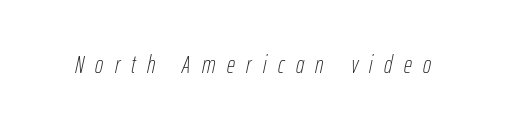
The image shows 25 px text type, italic (leaning right); set unusually wide letter spacing (+0.46 em), not underlined.
